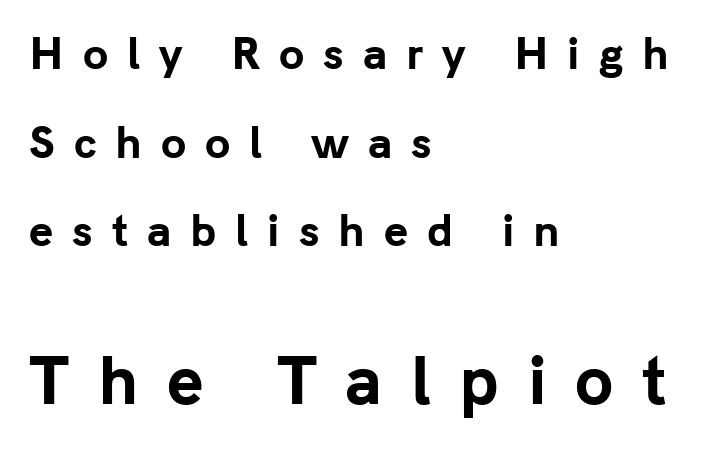
Q: Is the text bold? A: Yes.
Q: Is the text italic (slanted)? A: No, it is upright.
Q: Is the typeface a serif or a sans-serif typeface? A: Sans-serif.
Q: Is the text underlined? A: No.
Q: How is the paragraph aligned? A: Left-aligned.
Q: Is the spacing between letters normal or unusually wide? A: Unusually wide.
Q: Is the spacing between lines tight, normal or loose? A: Loose.
Q: Which block of text is set in a larger size, the first (top) or the second (bottom)? A: The second (bottom) one.
Q: Width (condensed, normal, or wide)? A: Normal.
Q: Stroke contrast? A: Low.
Q: x-height? A: Medium.
Q: Monospaced? A: No.
